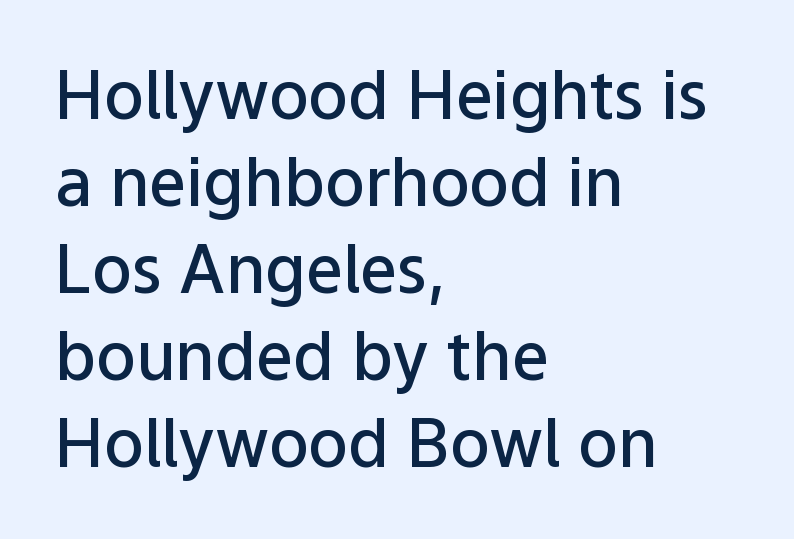
Q: Is the text bold? A: Semi-bold.
Q: Is the text italic (slanted)? A: No, it is upright.
Q: Is the typeface a serif or a sans-serif typeface? A: Sans-serif.
Q: Is the text underlined? A: No.
Q: How is the paragraph aligned? A: Left-aligned.
Q: Is the spacing between letters normal or unusually wide? A: Normal.
Q: Is the spacing between lines tight, normal or loose? A: Normal.
Q: Width (condensed, normal, or wide)? A: Normal.
Q: Stroke contrast? A: Low.
Q: x-height? A: Medium.
Q: Monospaced? A: No.
